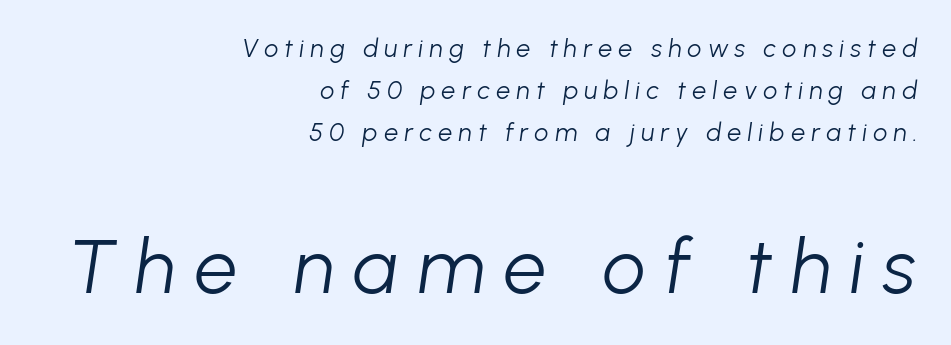
Anything drawn beneath the words? Only blank space. Compared with typical body copy, the letter spacing here is much looser. Is this a fixed-width face? No — the glyphs have proportional, varying widths. Caption: multi-line text, flush right, ragged left. A normal amount of white space separates one row of letters from the next. This reads as an unemphasized weight, regular at the heaviest.
